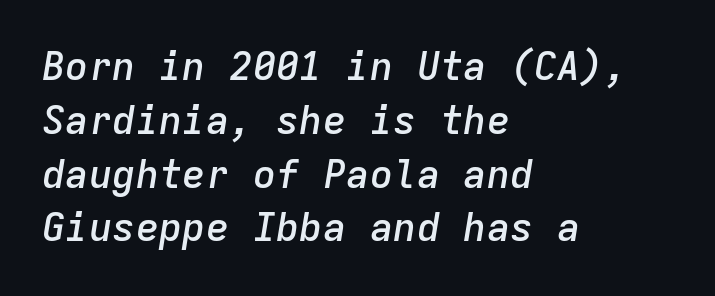
{"italic": "yes", "lean": "right", "slant_degrees": 9, "bold": "semi", "weight": "semibold", "width": "normal", "stroke_contrast": "low", "x_height": "medium", "monospaced": "yes", "underline": "no", "align": "left", "line_spacing": "normal", "line_spacing_ratio": 1.38, "letter_spacing": "normal", "letter_spacing_em": 0.0, "glyph_px": 39}
